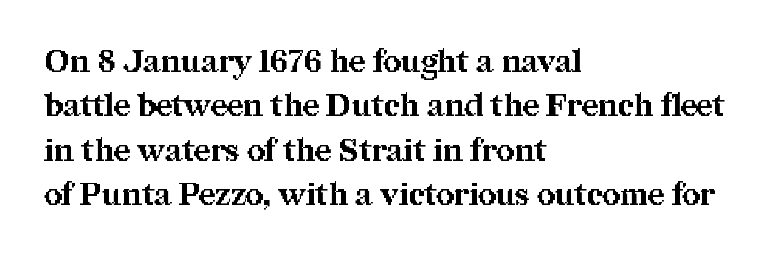
Q: Is the text bold? A: Yes.
Q: Is the text italic (slanted)? A: No, it is upright.
Q: Is the typeface a serif or a sans-serif typeface? A: Serif.
Q: Is the text underlined? A: No.
Q: How is the paragraph aligned? A: Left-aligned.
Q: Is the spacing between letters normal or unusually wide? A: Normal.
Q: Is the spacing between lines tight, normal or loose? A: Normal.
Q: Width (condensed, normal, or wide)? A: Normal.
Q: Stroke contrast? A: Medium.
Q: x-height? A: Medium.
Q: Monospaced? A: No.
